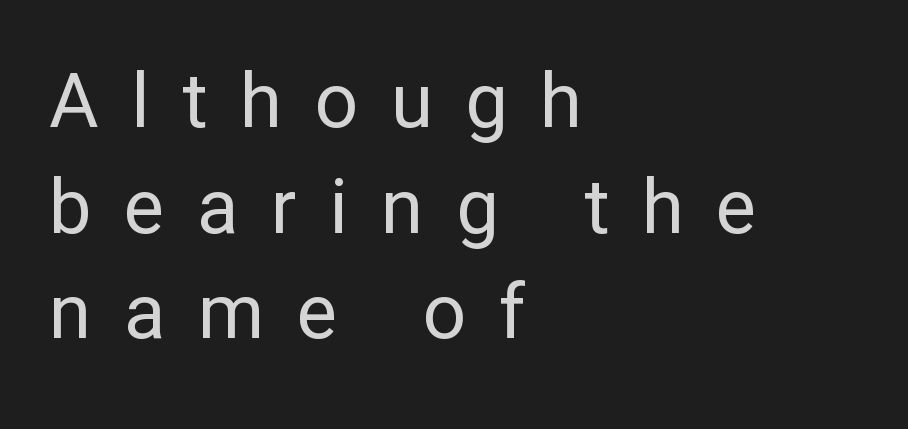
Q: Is the text bold? A: No.
Q: Is the text italic (slanted)? A: No, it is upright.
Q: Is the typeface a serif or a sans-serif typeface? A: Sans-serif.
Q: Is the text underlined? A: No.
Q: How is the paragraph aligned? A: Left-aligned.
Q: Is the spacing between letters normal or unusually wide? A: Unusually wide.
Q: Is the spacing between lines tight, normal or loose? A: Normal.
Q: Width (condensed, normal, or wide)? A: Normal.
Q: Stroke contrast? A: Low.
Q: x-height? A: Medium.
Q: Monospaced? A: No.
